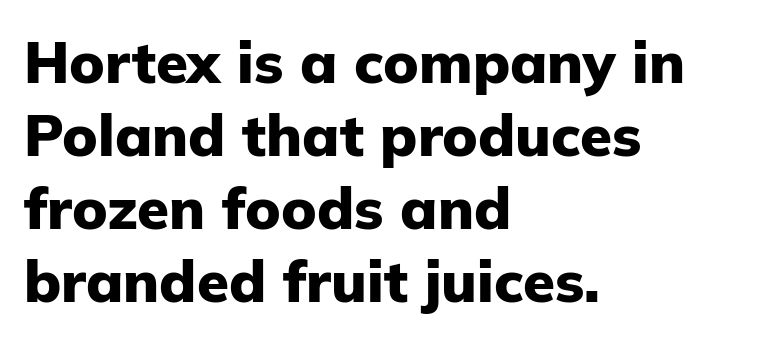
The image shows 58 px heavy sans-serif type, upright; set left-aligned, normal line spacing (1.26x), normal letter spacing, not underlined; low stroke contrast and a medium x-height.
